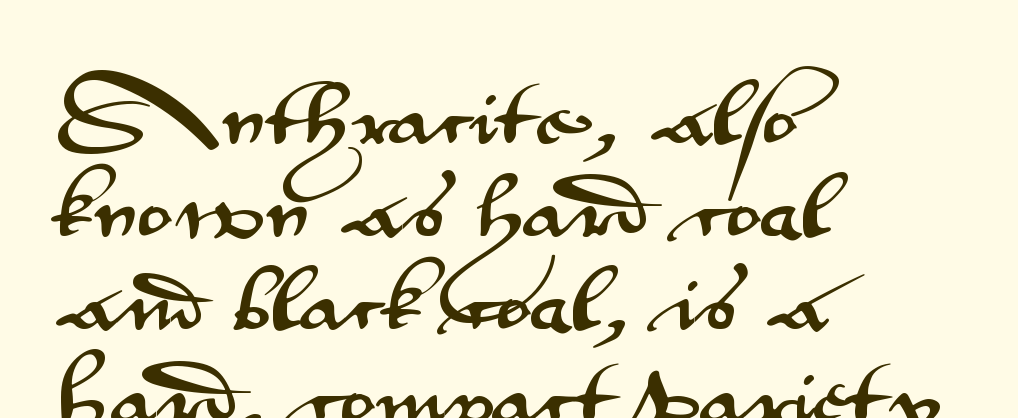
{"serif": "no", "width": "wide", "stroke_contrast": "medium", "x_height": "small", "monospaced": "no", "underline": "no", "align": "left", "line_spacing": "normal", "line_spacing_ratio": 1.26, "letter_spacing": "normal", "letter_spacing_em": 0.0, "glyph_px": 74}
